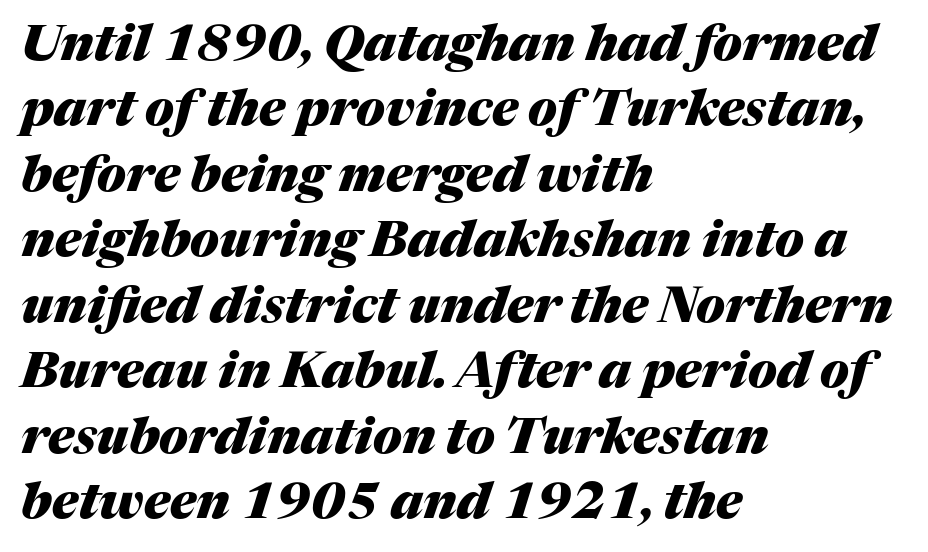
{"italic": "yes", "lean": "right", "slant_degrees": 17, "bold": "yes", "weight": "heavy", "width": "normal", "stroke_contrast": "medium", "x_height": "medium", "monospaced": "no", "underline": "no", "align": "left", "line_spacing": "normal", "line_spacing_ratio": 1.31, "letter_spacing": "normal", "letter_spacing_em": 0.0, "glyph_px": 50}
